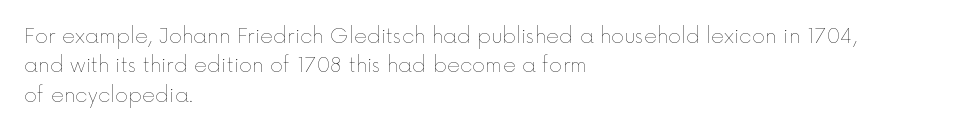
{"italic": "no", "bold": "no", "underline": "no", "align": "left", "line_spacing": "normal", "line_spacing_ratio": 1.47, "letter_spacing": "normal", "letter_spacing_em": 0.0, "glyph_px": 20}
